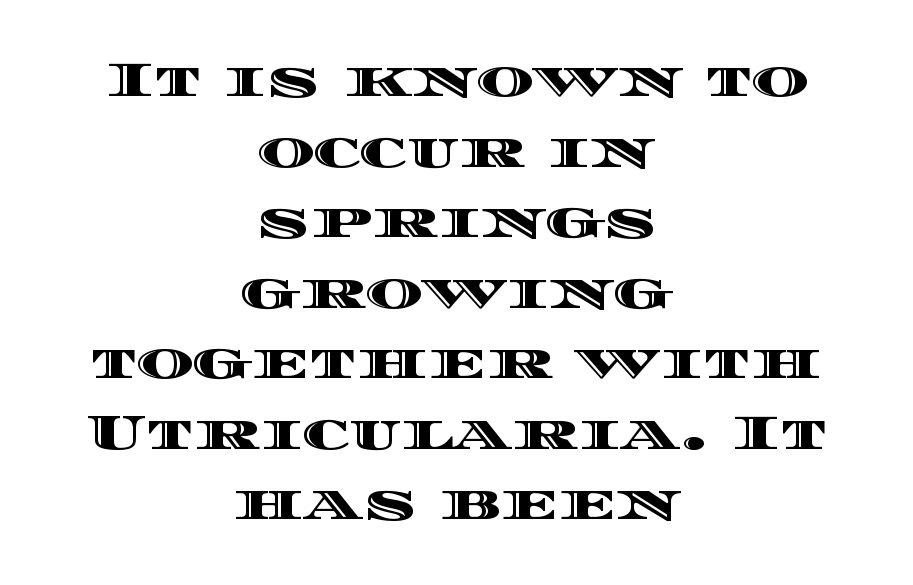
{"italic": "no", "width": "wide", "x_height": "large", "monospaced": "no", "underline": "no", "align": "center", "line_spacing": "normal", "line_spacing_ratio": 1.44, "letter_spacing": "normal", "letter_spacing_em": 0.0, "glyph_px": 49}
